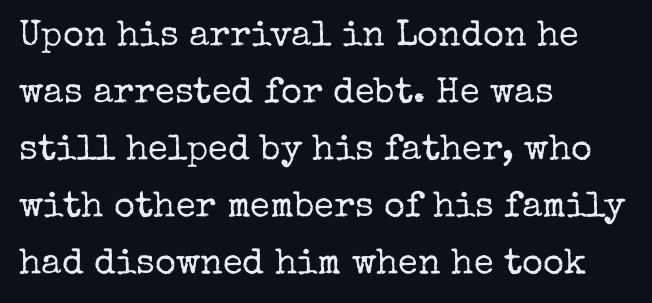
The image shows 36 px regular-weight serif type, upright; set left-aligned, normal line spacing (1.58x), normal letter spacing, not underlined; low stroke contrast and a medium x-height.
